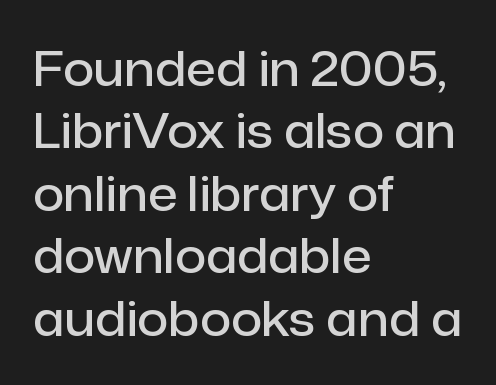
Is the letter spacing exaggerated? No — it looks like the ordinary default. Underlining? Definitely not there. Line starts are locked; line ends wander. Moderately thickened strokes mark this as semibold type.
